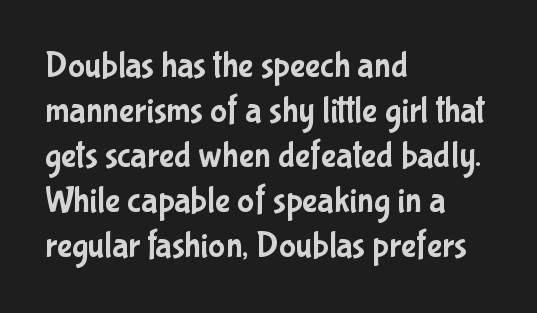
The image shows 36 px condensed sans-serif type, upright; set left-aligned, normal line spacing (1.25x), normal letter spacing, not underlined; low stroke contrast and a medium x-height.
